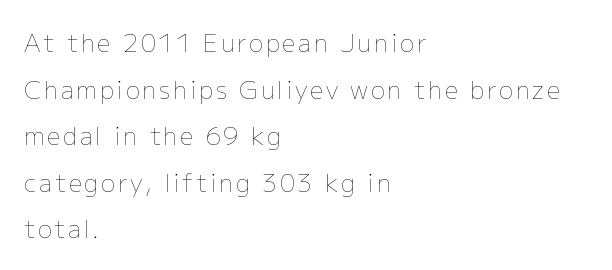
{"italic": "no", "bold": "no", "underline": "no", "align": "left", "line_spacing": "loose", "line_spacing_ratio": 1.94, "glyph_px": 24}
